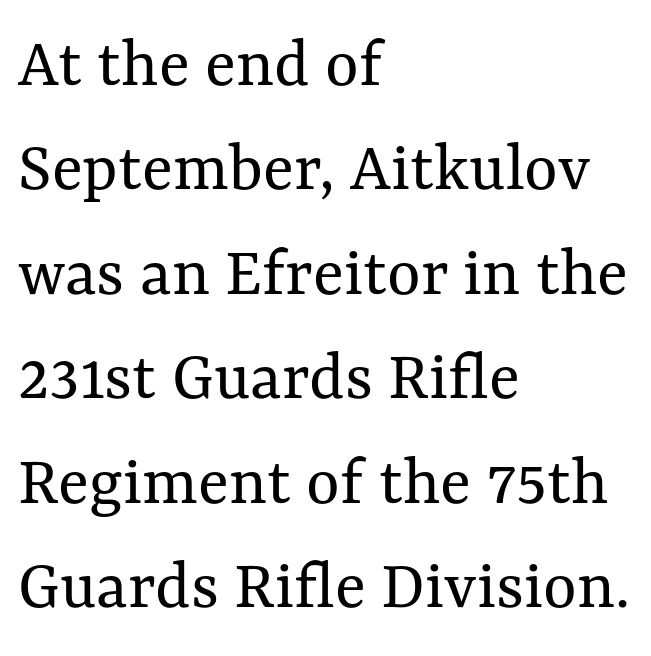
The image shows 72 px regular-weight type, upright; set left-aligned, normal line spacing (1.45x), normal letter spacing, not underlined; medium stroke contrast and a medium x-height.
